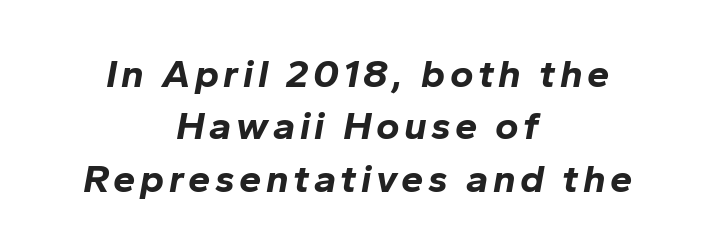
The image shows 40 px bold type, italic (leaning right); set centered, normal line spacing (1.31x), not underlined; low stroke contrast and a medium x-height.
